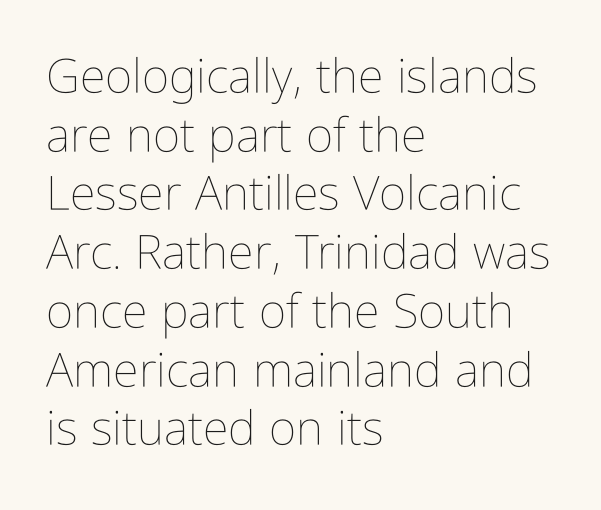
The image shows 47 px thin, condensed type, upright; set left-aligned, normal line spacing (1.25x), normal letter spacing, not underlined; low stroke contrast and a medium x-height.
